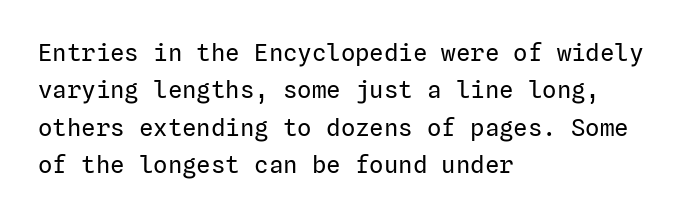
Q: Is the text bold? A: No.
Q: Is the text italic (slanted)? A: No, it is upright.
Q: Is the text underlined? A: No.
Q: How is the paragraph aligned? A: Left-aligned.
Q: Is the spacing between letters normal or unusually wide? A: Normal.
Q: Is the spacing between lines tight, normal or loose? A: Normal.
